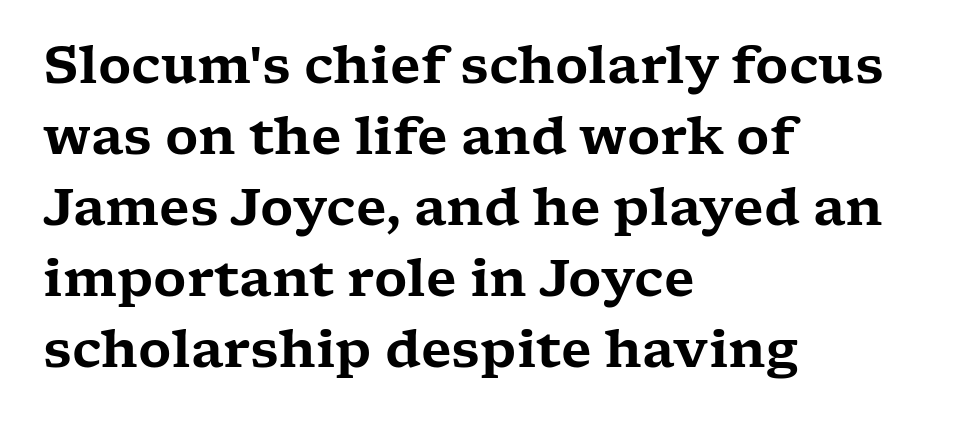
Q: Is the text italic (slanted)? A: No, it is upright.
Q: Is the typeface a serif or a sans-serif typeface? A: Serif.
Q: Is the text underlined? A: No.
Q: How is the paragraph aligned? A: Left-aligned.
Q: Is the spacing between letters normal or unusually wide? A: Normal.
Q: Is the spacing between lines tight, normal or loose? A: Normal.
Q: Width (condensed, normal, or wide)? A: Wide.
Q: Stroke contrast? A: Low.
Q: x-height? A: Medium.
Q: Monospaced? A: No.
